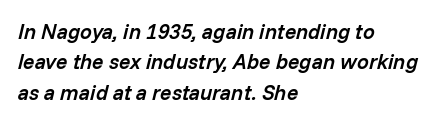
Typesetter's note: demi weight, one step under bold. Tracking here is standard; glyphs follow each other at the usual distance. A classic flush-left, rag-right setting is used for this passage. This sample uses an oblique cut, with every glyph tilted off the vertical.
